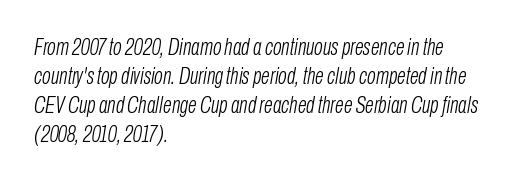
Q: Is the text bold? A: No.
Q: Is the text italic (slanted)? A: Yes, it leans right by about 10 degrees.
Q: Is the text underlined? A: No.
Q: How is the paragraph aligned? A: Left-aligned.
Q: Is the spacing between letters normal or unusually wide? A: Normal.
Q: Is the spacing between lines tight, normal or loose? A: Normal.
